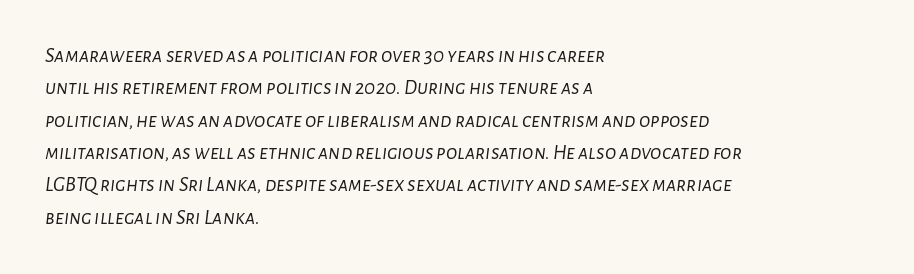
Is the block centered? No — it sits flush against the left margin. The designer left line spacing at the default. Check the space under the baseline: it is left empty. Nothing unusual about the tracking: characters are spaced as the font intends. Tall strokes in this sample are angled rather than plumb. Stem width sits at or under what a default text font uses.
